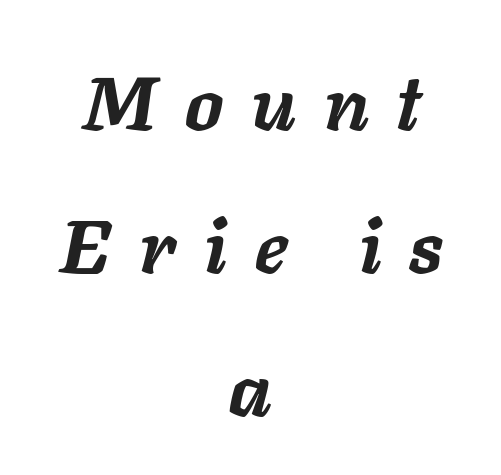
The text block is weighted toward neither margin, spreading evenly from the middle. Inter-character spacing is expanded well beyond the font's built-in metrics. The characters look thick and weighty, a clear bold. Posture: slanted.
